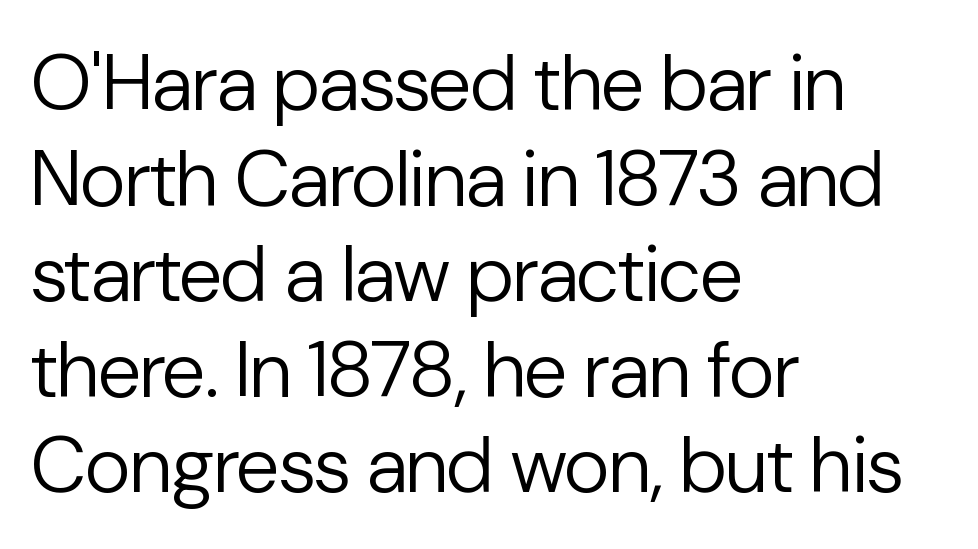
Q: Is the text bold? A: No.
Q: Is the text italic (slanted)? A: No, it is upright.
Q: Is the typeface a serif or a sans-serif typeface? A: Sans-serif.
Q: Is the text underlined? A: No.
Q: How is the paragraph aligned? A: Left-aligned.
Q: Is the spacing between letters normal or unusually wide? A: Normal.
Q: Width (condensed, normal, or wide)? A: Normal.
Q: Stroke contrast? A: Low.
Q: x-height? A: Medium.
Q: Monospaced? A: No.
